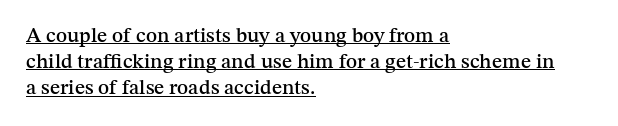
Q: Is the text italic (slanted)? A: No, it is upright.
Q: Is the text underlined? A: Yes.
Q: How is the paragraph aligned? A: Left-aligned.
Q: Is the spacing between letters normal or unusually wide? A: Normal.
Q: Is the spacing between lines tight, normal or loose? A: Normal.
